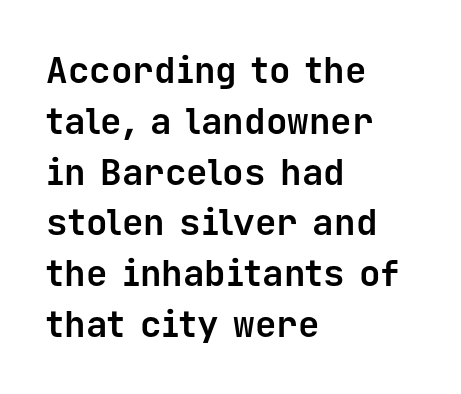
Q: Is the text bold? A: Yes.
Q: Is the text italic (slanted)? A: No, it is upright.
Q: Is the typeface a serif or a sans-serif typeface? A: Sans-serif.
Q: Is the text underlined? A: No.
Q: How is the paragraph aligned? A: Left-aligned.
Q: Is the spacing between letters normal or unusually wide? A: Normal.
Q: Is the spacing between lines tight, normal or loose? A: Normal.
Q: Width (condensed, normal, or wide)? A: Normal.
Q: Stroke contrast? A: Low.
Q: x-height? A: Medium.
Q: Monospaced? A: Yes.
